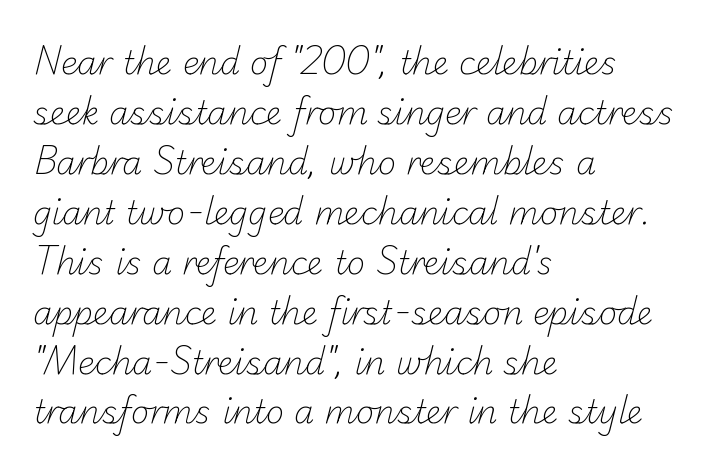
{"serif": "no", "bold": "no", "weight": "light", "width": "normal", "stroke_contrast": "low", "x_height": "small", "monospaced": "no", "underline": "no", "align": "left", "line_spacing": "normal", "line_spacing_ratio": 1.56, "letter_spacing": "normal", "letter_spacing_em": 0.0, "glyph_px": 32}
